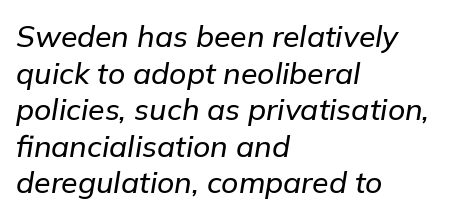
The image shows 30 px text type, italic (leaning right); set left-aligned, line spacing 1.22x, normal letter spacing, not underlined; low stroke contrast and a medium x-height.
